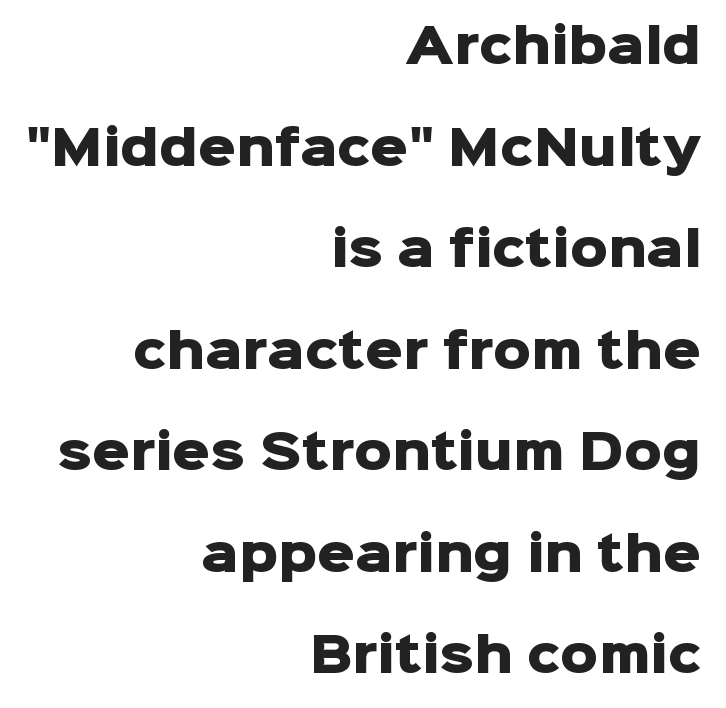
{"serif": "no", "italic": "no", "bold": "yes", "weight": "heavy", "width": "normal", "stroke_contrast": "low", "x_height": "medium", "monospaced": "no", "underline": "no", "align": "right", "line_spacing": "loose", "line_spacing_ratio": 2.16, "letter_spacing": "normal", "letter_spacing_em": 0.0, "glyph_px": 47}
